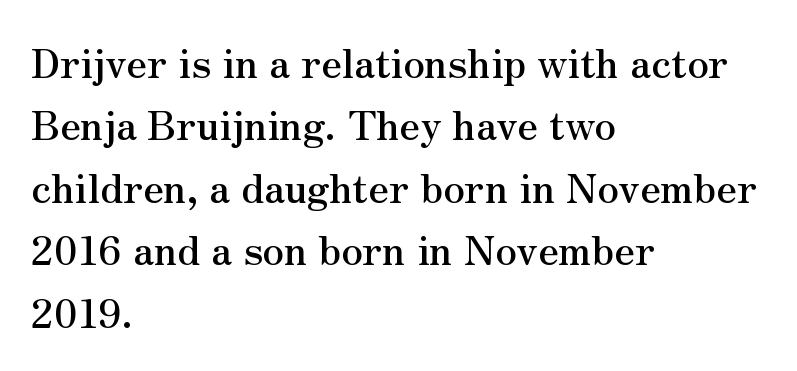
Q: Is the text italic (slanted)? A: No, it is upright.
Q: Is the typeface a serif or a sans-serif typeface? A: Serif.
Q: Is the text underlined? A: No.
Q: How is the paragraph aligned? A: Left-aligned.
Q: Is the spacing between letters normal or unusually wide? A: Normal.
Q: Is the spacing between lines tight, normal or loose? A: Normal.
Q: Width (condensed, normal, or wide)? A: Normal.
Q: Stroke contrast? A: Medium.
Q: x-height? A: Small.
Q: Monospaced? A: No.
